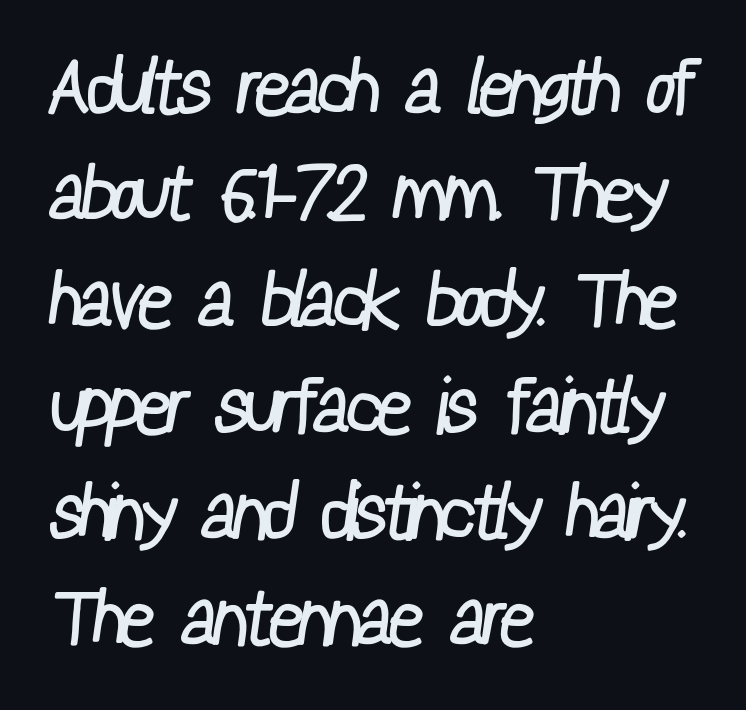
The image shows 77 px regular-weight, condensed sans-serif type; set left-aligned, normal line spacing (1.38x), normal letter spacing, not underlined; low stroke contrast and a medium x-height.
